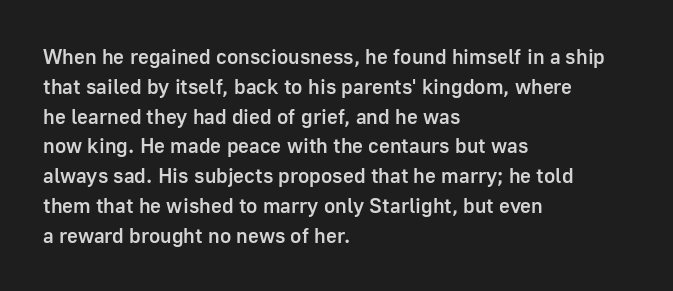
Q: Is the text bold? A: Semi-bold.
Q: Is the text italic (slanted)? A: No, it is upright.
Q: Is the text underlined? A: No.
Q: How is the paragraph aligned? A: Left-aligned.
Q: Is the spacing between letters normal or unusually wide? A: Normal.
Q: Is the spacing between lines tight, normal or loose? A: Normal.
